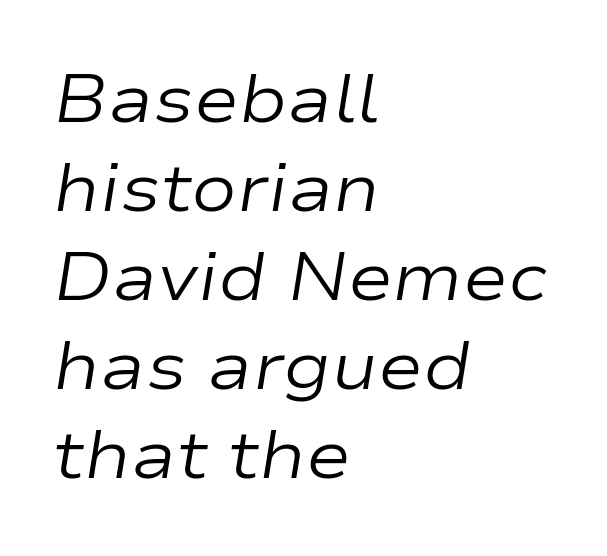
{"italic": "yes", "lean": "right", "slant_degrees": 9, "bold": "no", "weight": "regular", "width": "wide", "stroke_contrast": "low", "x_height": "medium", "monospaced": "no", "underline": "no", "align": "left", "line_spacing": "normal", "line_spacing_ratio": 1.31, "letter_spacing": "normal", "letter_spacing_em": 0.0, "glyph_px": 68}
